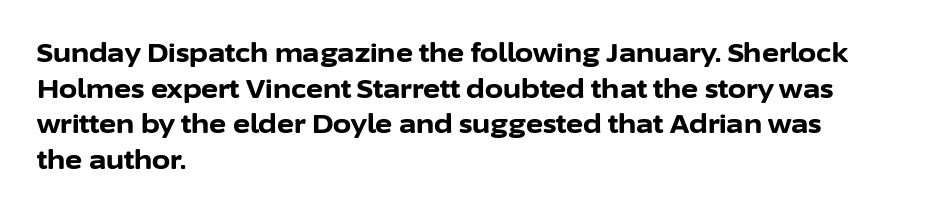
The image shows 26 px bold type, upright; set left-aligned, normal line spacing (1.37x), normal letter spacing, not underlined.
